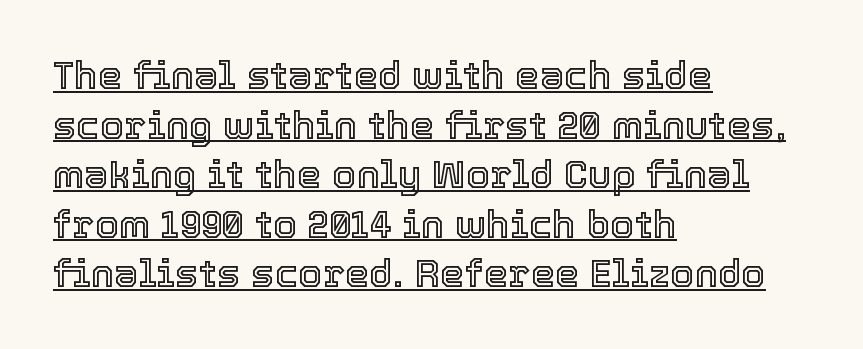
Decoration check: the copy is underlined. Nobody touched the tracking dial on this one. Baseline-to-baseline distance is the conventional proportion of letter height. It's the straight-up-and-down kind of type.
